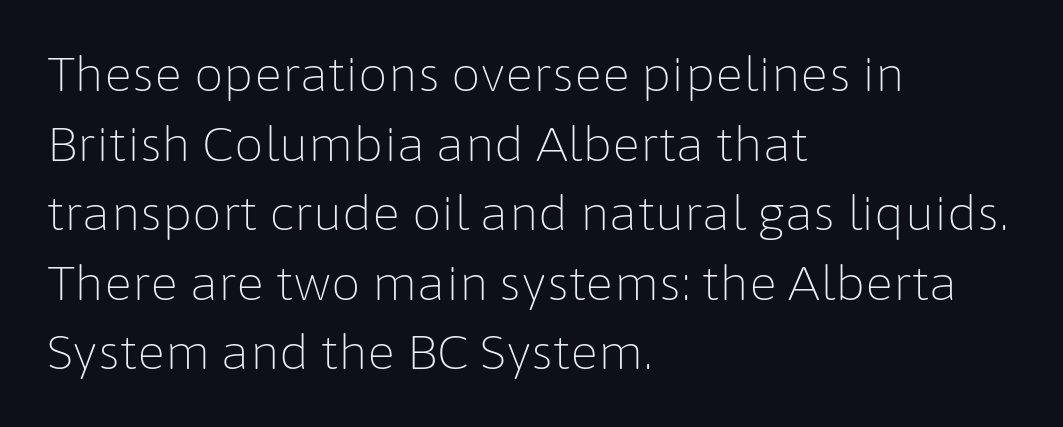
Q: Is the text bold? A: No.
Q: Is the text italic (slanted)? A: No, it is upright.
Q: Is the typeface a serif or a sans-serif typeface? A: Sans-serif.
Q: Is the text underlined? A: No.
Q: How is the paragraph aligned? A: Left-aligned.
Q: Is the spacing between letters normal or unusually wide? A: Normal.
Q: Is the spacing between lines tight, normal or loose? A: Normal.
Q: Width (condensed, normal, or wide)? A: Normal.
Q: Stroke contrast? A: Low.
Q: x-height? A: Medium.
Q: Monospaced? A: No.
